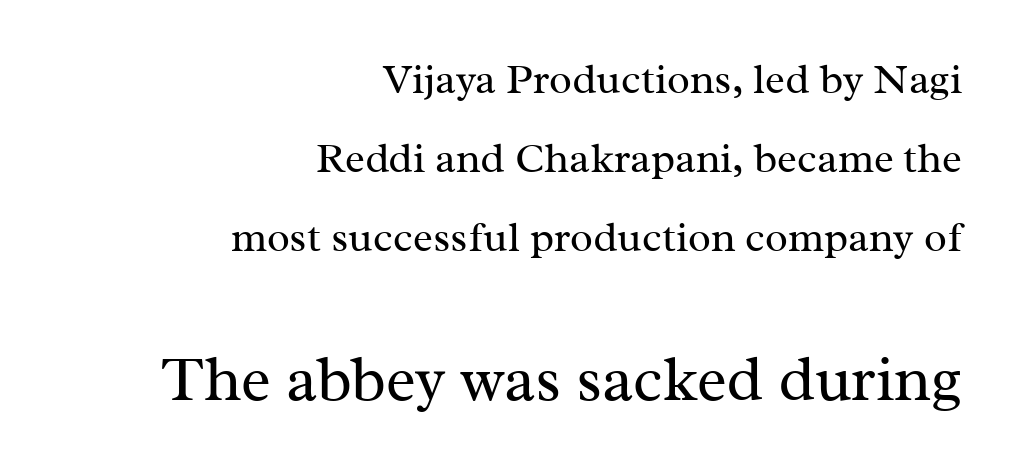
{"serif": "yes", "italic": "no", "bold": "no", "weight": "regular", "width": "normal", "stroke_contrast": "medium", "x_height": "medium", "monospaced": "no", "underline": "no", "align": "right", "line_spacing_ratio": 1.88, "letter_spacing": "normal", "letter_spacing_em": 0.0, "larger_block": "second", "size_ratio": 1.5, "glyph_px": 63}
